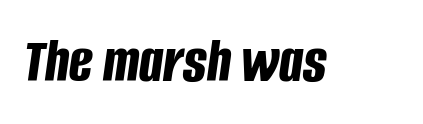
{"italic": "yes", "lean": "right", "slant_degrees": 8, "bold": "yes", "weight": "bold", "width": "condensed", "stroke_contrast": "low", "x_height": "large", "monospaced": "no", "underline": "no", "letter_spacing": "normal", "letter_spacing_em": 0.0, "glyph_px": 63}
